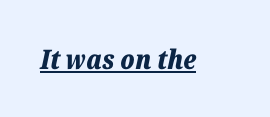
Q: Is the text bold? A: Yes.
Q: Is the text italic (slanted)? A: Yes, it leans right by about 12 degrees.
Q: Is the text underlined? A: Yes.
Q: Is the spacing between letters normal or unusually wide? A: Normal.
